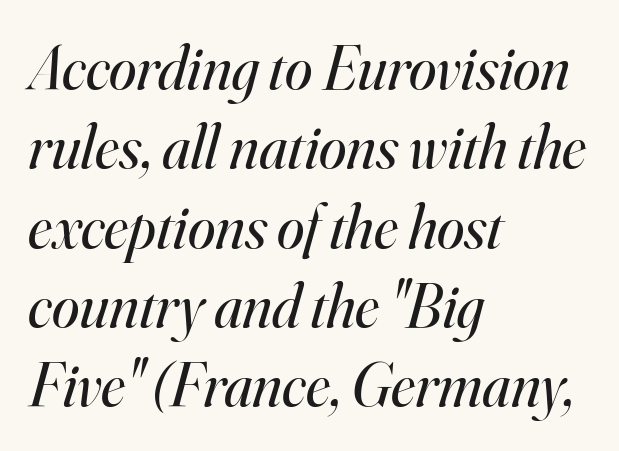
Each row of text sits above clean, open space. The paragraph shown leans on its left margin. I'd call this a serif setting — the letters wear small feet. Nothing heavy about these letters — not bold at all.
